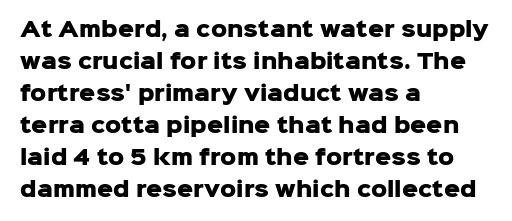
Q: Is the text bold? A: Yes.
Q: Is the text italic (slanted)? A: No, it is upright.
Q: Is the text underlined? A: No.
Q: How is the paragraph aligned? A: Left-aligned.
Q: Is the spacing between letters normal or unusually wide? A: Normal.
Q: Is the spacing between lines tight, normal or loose? A: Normal.
